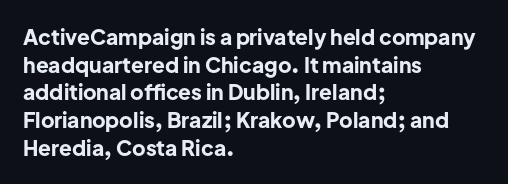
The image shows 21 px bold type, upright; set left-aligned, normal line spacing (1.32x), normal letter spacing, not underlined.
